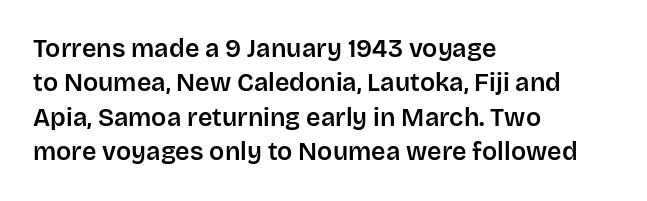
{"italic": "no", "underline": "no", "align": "left", "line_spacing": "normal", "line_spacing_ratio": 1.38, "letter_spacing": "normal", "letter_spacing_em": 0.0, "glyph_px": 25}
